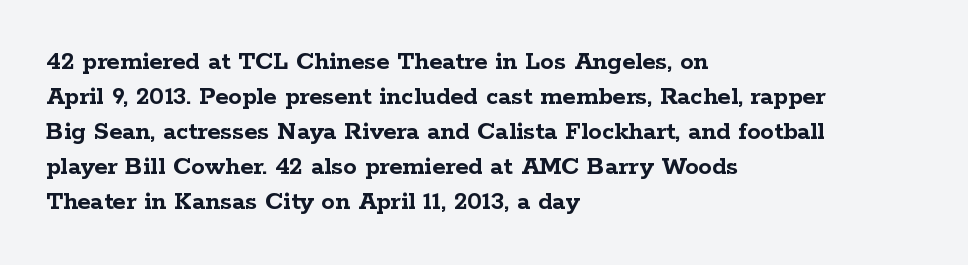
{"italic": "no", "bold": "yes", "underline": "no", "align": "left", "line_spacing": "normal", "line_spacing_ratio": 1.3, "letter_spacing": "normal", "letter_spacing_em": 0.0, "glyph_px": 27}
